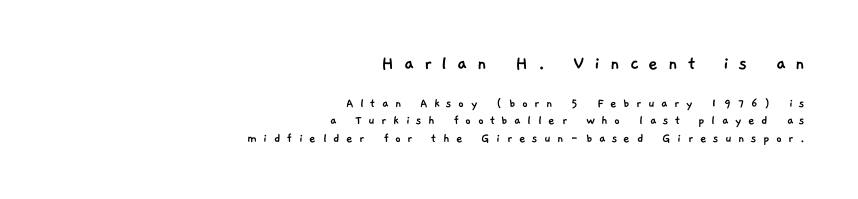
Q: Is the text underlined? A: No.
Q: How is the paragraph aligned? A: Right-aligned.
Q: Is the spacing between letters normal or unusually wide? A: Unusually wide.
Q: Which block of text is set in a larger size, the first (top) or the second (bottom)? A: The first (top) one.
